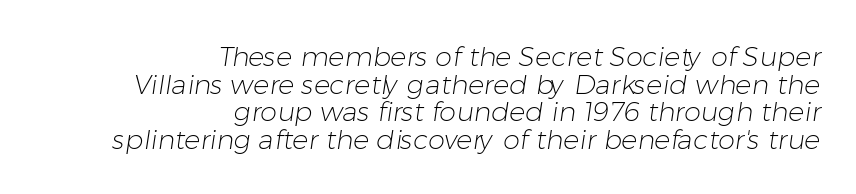
Q: Is the text bold? A: No.
Q: Is the text underlined? A: No.
Q: How is the paragraph aligned? A: Right-aligned.
Q: Is the spacing between letters normal or unusually wide? A: Normal.
Q: Is the spacing between lines tight, normal or loose? A: Tight.
